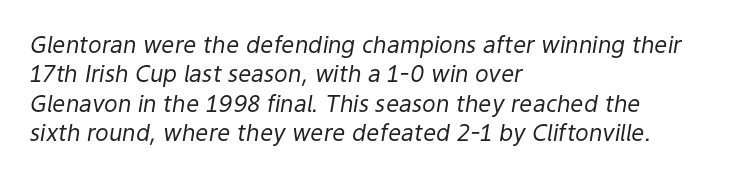
The type is set solid horizontally, with unmodified tracking. The designer left line spacing at the default. Horizontal alignment here is leftward, the default for most running prose. Stems here are at most as thick as an everyday book face.
